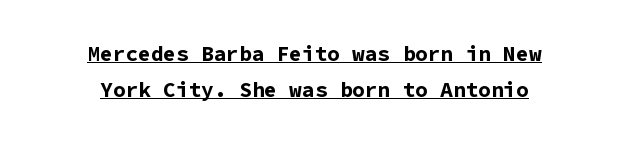
Decoration check: the copy is underlined. Tracking value appears to be zero — textbook default spacing. Style check: upright. These words are printed bold, with thick strokes throughout.
